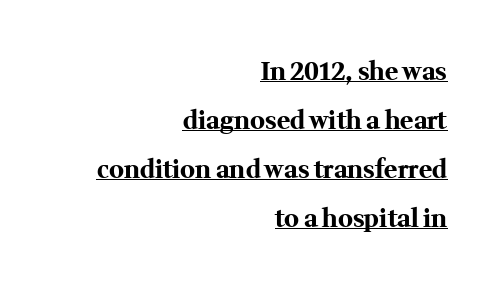
The image shows 25 px bold type, upright; set right-aligned, loose line spacing (1.96x), normal letter spacing, underlined.
